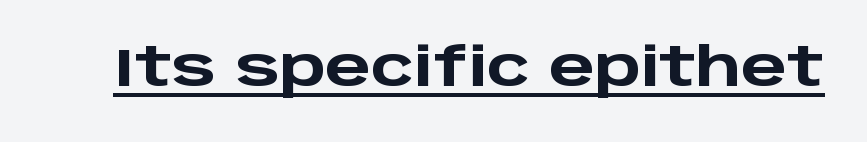
In terms of posture, this sample is upright. The rendering uses natural spacing where letterforms have individual widths. This sample uses plain, unmodified letter spacing. The designer went with a sans here, leaving each stem footless.
